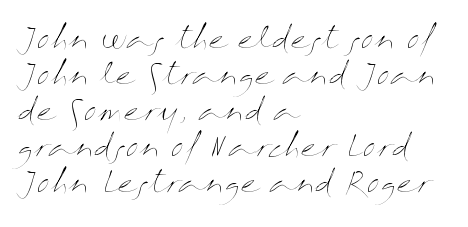
{"bold": "no", "weight": "thin", "width": "wide", "stroke_contrast": "medium", "x_height": "medium", "monospaced": "no", "underline": "no", "align": "left", "line_spacing_ratio": 1.24, "letter_spacing": "normal", "letter_spacing_em": 0.0, "glyph_px": 29}
